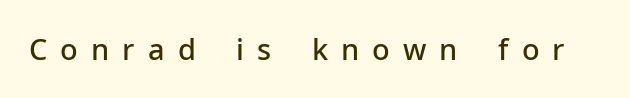
Q: Is the text bold? A: Semi-bold.
Q: Is the text italic (slanted)? A: No, it is upright.
Q: Is the typeface a serif or a sans-serif typeface? A: Sans-serif.
Q: Is the text underlined? A: No.
Q: Is the spacing between letters normal or unusually wide? A: Unusually wide.
Q: Width (condensed, normal, or wide)? A: Normal.
Q: Stroke contrast? A: Low.
Q: x-height? A: Medium.
Q: Monospaced? A: No.
